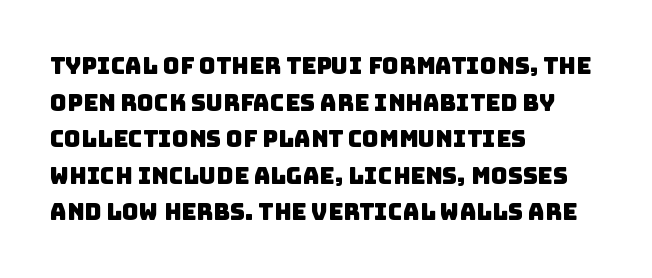
Q: Is the text underlined? A: No.
Q: How is the paragraph aligned? A: Left-aligned.
Q: Is the spacing between letters normal or unusually wide? A: Normal.
Q: Is the spacing between lines tight, normal or loose? A: Normal.
